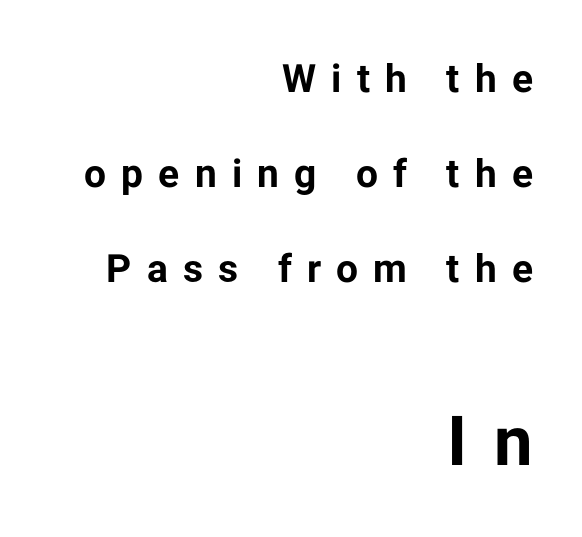
No italicization has been applied; the sample stays upright. The paragraph has a hard right edge and a soft left edge. The characters look thick and weighty, a clear bold. Think of a printed novel: that variable character pitch is what you see here.
